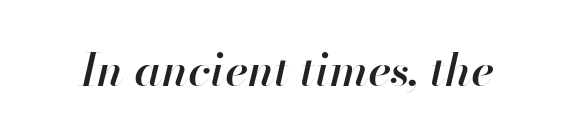
Character widths vary here, with narrow letters taking less room than wide ones. The typesetting leans somewhat heavy: a semibold. Rule under the text: the space is simply empty. Is the type slanted? Yes — the strokes lean at a clear angle.
